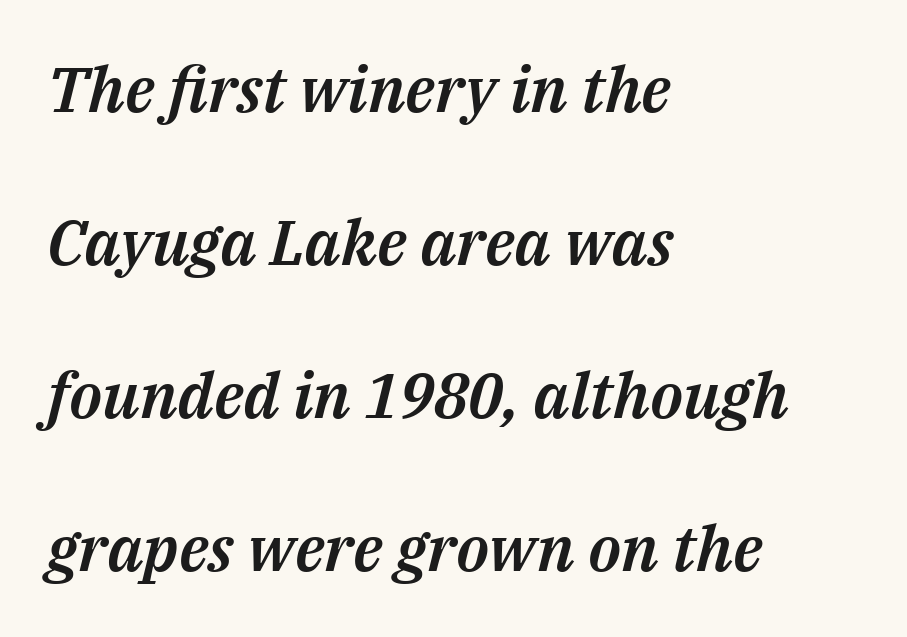
Q: Is the text italic (slanted)? A: Yes, it leans right by about 14 degrees.
Q: Is the text underlined? A: No.
Q: How is the paragraph aligned? A: Left-aligned.
Q: Is the spacing between letters normal or unusually wide? A: Normal.
Q: Is the spacing between lines tight, normal or loose? A: Loose.
Q: Width (condensed, normal, or wide)? A: Normal.
Q: Stroke contrast? A: Medium.
Q: x-height? A: Medium.
Q: Monospaced? A: No.
